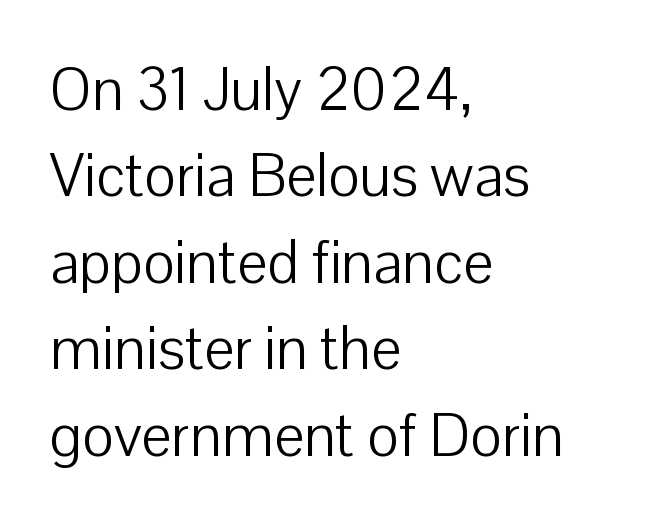
{"serif": "no", "italic": "no", "bold": "no", "weight": "light", "width": "normal", "stroke_contrast": "low", "x_height": "medium", "monospaced": "no", "underline": "no", "align": "left", "line_spacing": "normal", "line_spacing_ratio": 1.44, "letter_spacing": "normal", "letter_spacing_em": 0.0, "glyph_px": 60}
